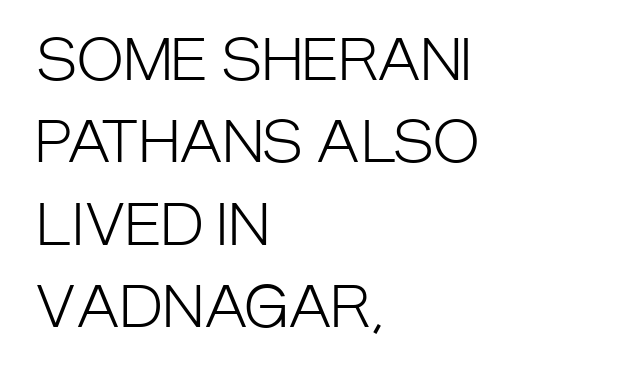
Q: Is the text bold? A: No.
Q: Is the text italic (slanted)? A: No, it is upright.
Q: Is the typeface a serif or a sans-serif typeface? A: Sans-serif.
Q: Is the text underlined? A: No.
Q: How is the paragraph aligned? A: Left-aligned.
Q: Is the spacing between letters normal or unusually wide? A: Normal.
Q: Is the spacing between lines tight, normal or loose? A: Normal.
Q: Width (condensed, normal, or wide)? A: Condensed.
Q: Stroke contrast? A: Low.
Q: x-height? A: Large.
Q: Monospaced? A: No.
